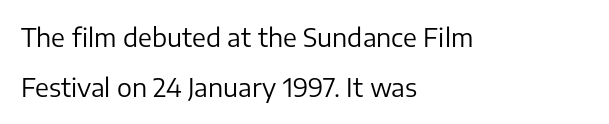
If you drew a ruler down the left edge, every line would touch it. The font is comparable to plain body text, perhaps lighter. The words here are not underlined. A typesetter would mark this as roman, not italic. Loosely led — the rows are spread out.
